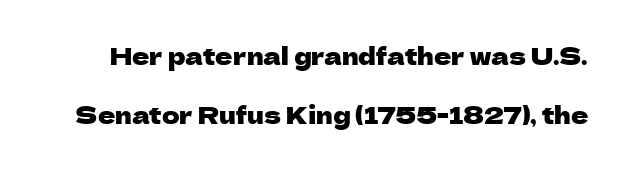
Q: Is the text italic (slanted)? A: No, it is upright.
Q: Is the text underlined? A: No.
Q: Is the spacing between letters normal or unusually wide? A: Normal.
Q: Is the spacing between lines tight, normal or loose? A: Loose.
